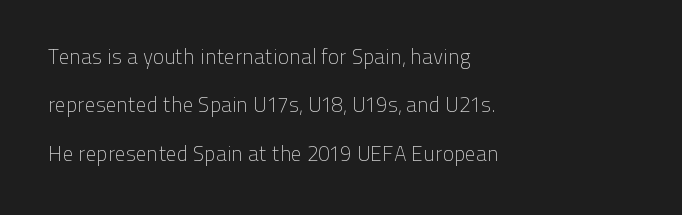
The image shows 21 px text type, upright; set left-aligned, loose line spacing (2.3x), normal letter spacing, not underlined.
